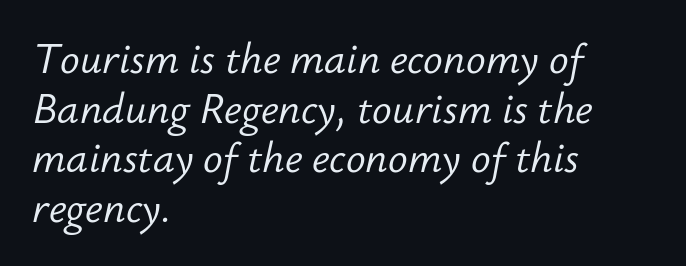
The image shows 41 px light type, italic (leaning right); set left-aligned, line spacing 1.21x, normal letter spacing, not underlined; low stroke contrast and a small x-height.
